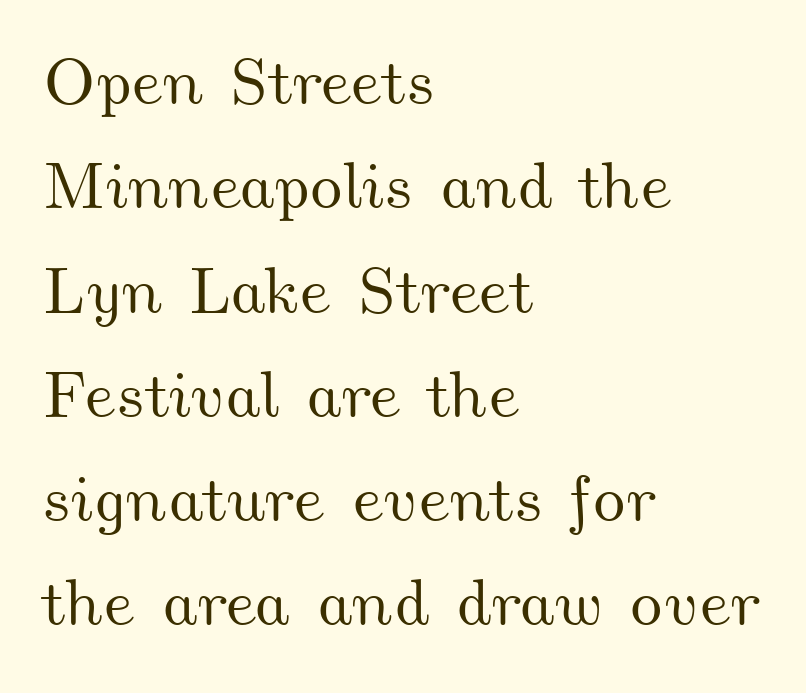
Q: Is the text underlined? A: No.
Q: How is the paragraph aligned? A: Left-aligned.
Q: Is the spacing between letters normal or unusually wide? A: Normal.
Q: Is the spacing between lines tight, normal or loose? A: Normal.
Q: Width (condensed, normal, or wide)? A: Wide.
Q: Stroke contrast? A: Medium.
Q: x-height? A: Small.
Q: Monospaced? A: No.
